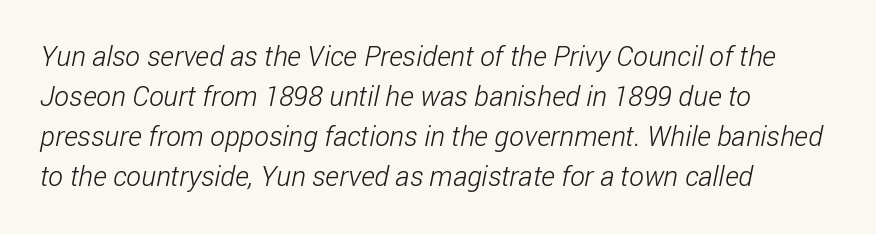
The gaps between neighbouring characters are ordinary and unremarkable. The space beneath each line is pristine and unruled. Caption: face not bold, strokes unweighted. Do the characters align in a grid? No, the font is proportional. Casual observation: everything's shoved over to the left.
